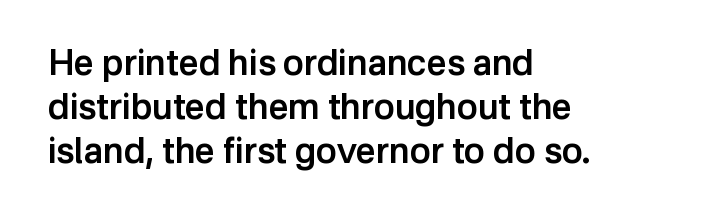
The face used here is a semibold: visibly heavier than regular, lighter than bold. Vertical strokes here are truly vertical. The rendering shows plain stroke endings on the letterforms — a sans-serif design. Regarding leading, the lines here are spaced in the standard way. The face used here is proportionally spaced, like ordinary book or web type.
